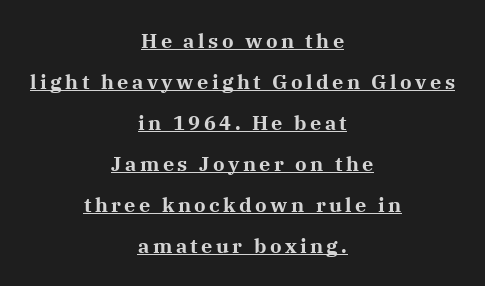
{"italic": "no", "bold": "yes", "underline": "yes", "align": "center", "line_spacing": "loose", "line_spacing_ratio": 2.05, "glyph_px": 20}
